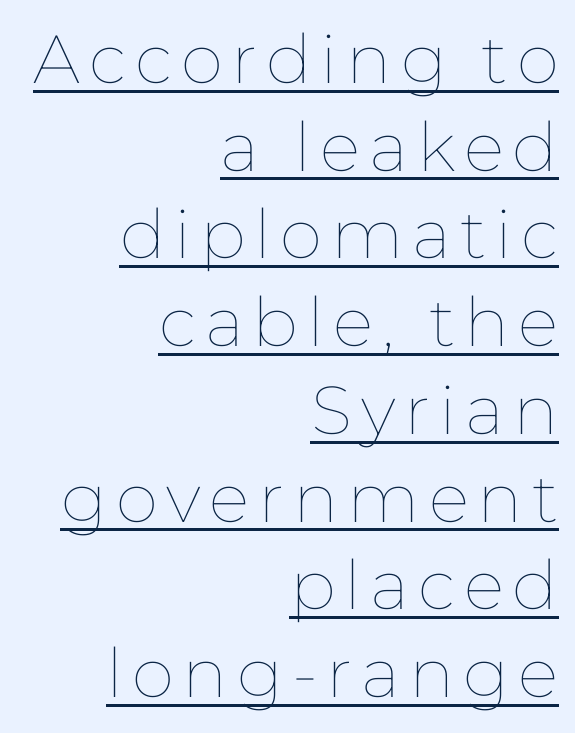
In designer terms, the underline attribute is active on this setting. A typesetter would call this leading conventional body-copy spacing. Vertical strokes here are truly vertical. Does the copy run flush right? Yes — the right margin is perfectly even.
